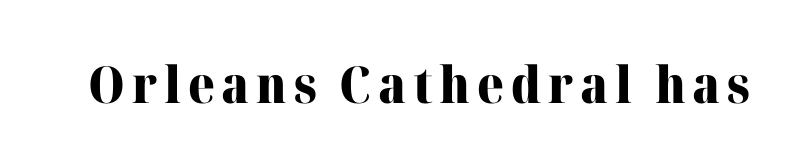
Q: Is the text bold? A: Yes.
Q: Is the text italic (slanted)? A: No, it is upright.
Q: Is the typeface a serif or a sans-serif typeface? A: Serif.
Q: Is the text underlined? A: No.
Q: Width (condensed, normal, or wide)? A: Normal.
Q: Stroke contrast? A: High.
Q: x-height? A: Medium.
Q: Monospaced? A: No.
